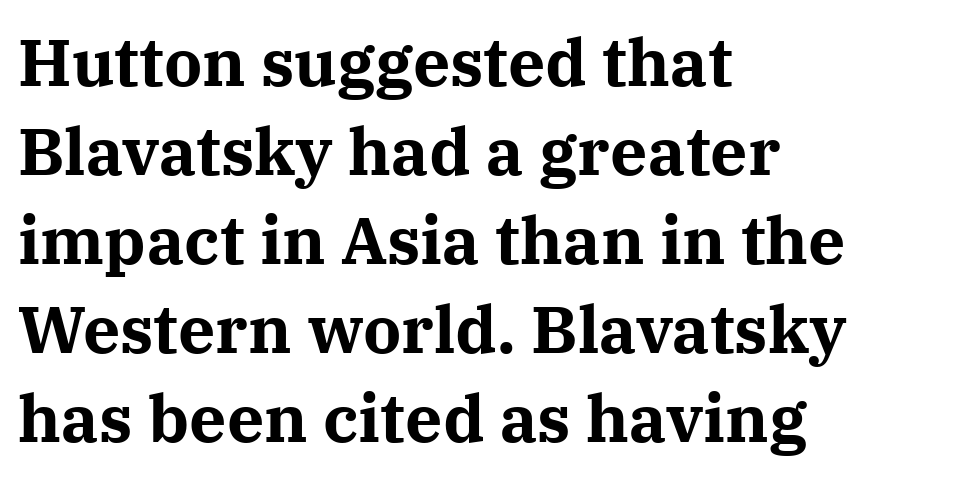
Q: Is the text bold? A: Yes.
Q: Is the text italic (slanted)? A: No, it is upright.
Q: Is the typeface a serif or a sans-serif typeface? A: Serif.
Q: Is the text underlined? A: No.
Q: How is the paragraph aligned? A: Left-aligned.
Q: Is the spacing between letters normal or unusually wide? A: Normal.
Q: Is the spacing between lines tight, normal or loose? A: Normal.
Q: Width (condensed, normal, or wide)? A: Normal.
Q: Stroke contrast? A: Medium.
Q: x-height? A: Medium.
Q: Monospaced? A: No.
